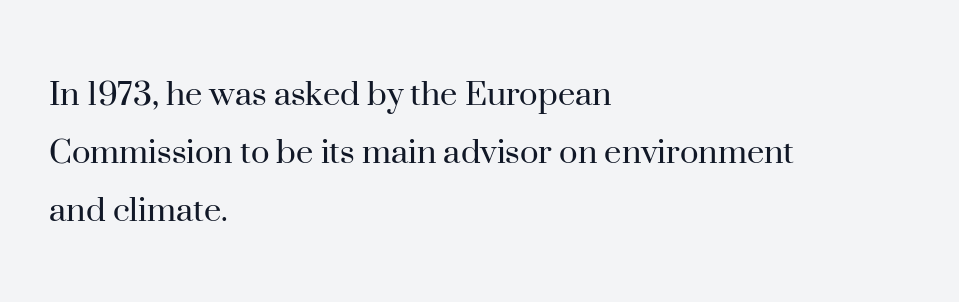
The image shows 39 px regular-weight serif type, upright; set left-aligned, normal line spacing (1.49x), normal letter spacing, not underlined; high stroke contrast and a small x-height.
